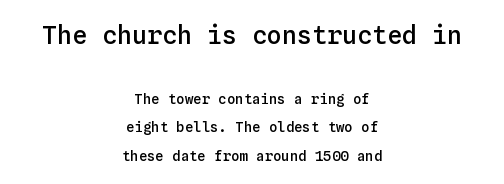
{"italic": "no", "bold": "semi", "underline": "no", "align": "center", "line_spacing": "loose", "line_spacing_ratio": 2.03, "letter_spacing": "normal", "letter_spacing_em": 0.0, "larger_block": "first", "size_ratio": 1.79, "glyph_px": 25}
